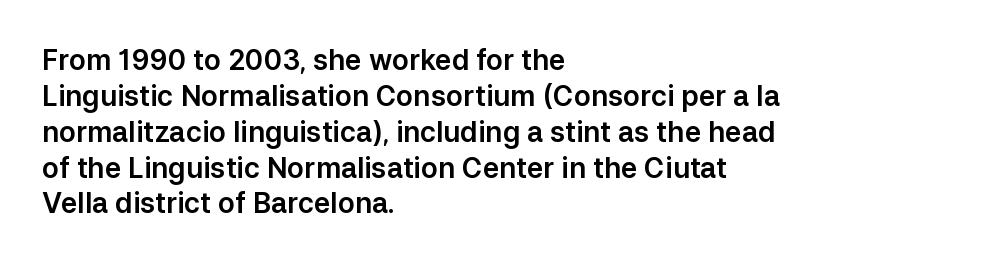
The image shows 28 px sans-serif type, upright; set left-aligned, normal line spacing (1.28x), normal letter spacing, not underlined; low stroke contrast and a medium x-height.
